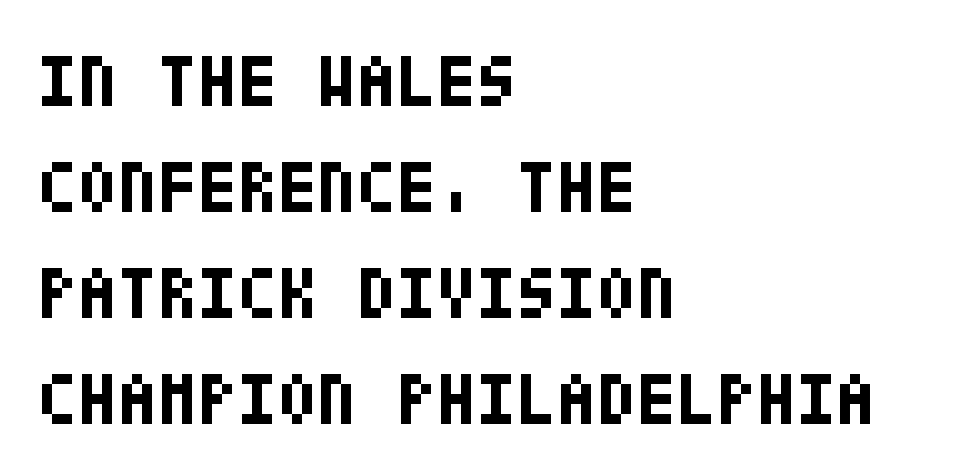
{"serif": "no", "italic": "no", "bold": "yes", "weight": "bold", "width": "condensed", "stroke_contrast": "low", "x_height": "large", "underline": "no", "align": "left", "line_spacing": "normal", "line_spacing_ratio": 1.45, "letter_spacing": "normal", "letter_spacing_em": 0.0, "glyph_px": 73}
